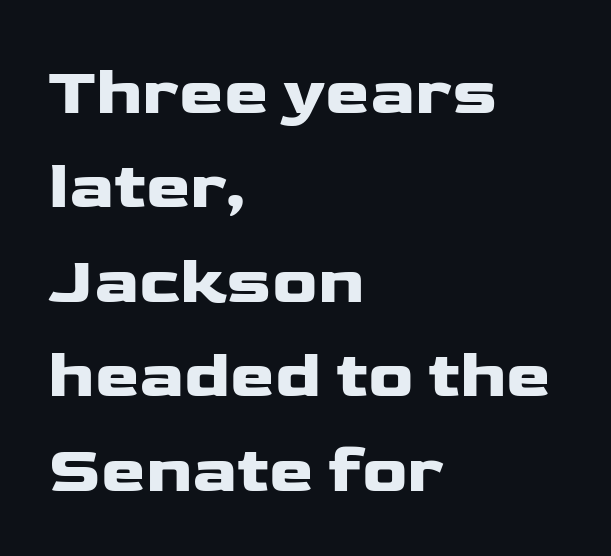
Q: Is the text italic (slanted)? A: No, it is upright.
Q: Is the typeface a serif or a sans-serif typeface? A: Sans-serif.
Q: Is the text underlined? A: No.
Q: How is the paragraph aligned? A: Left-aligned.
Q: Is the spacing between letters normal or unusually wide? A: Normal.
Q: Is the spacing between lines tight, normal or loose? A: Normal.
Q: Width (condensed, normal, or wide)? A: Wide.
Q: Stroke contrast? A: Low.
Q: x-height? A: Medium.
Q: Monospaced? A: No.
